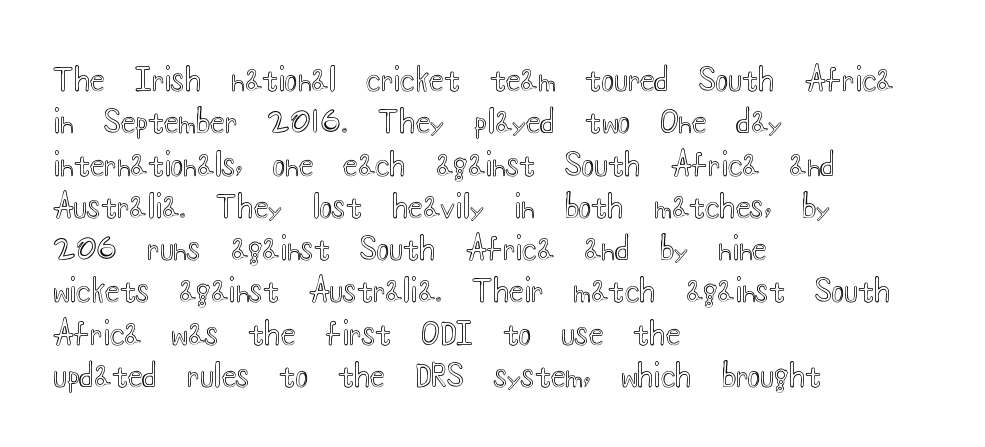
The image shows 30 px wide type, upright; set left-aligned, normal line spacing (1.41x), normal letter spacing, not underlined; a small x-height.
